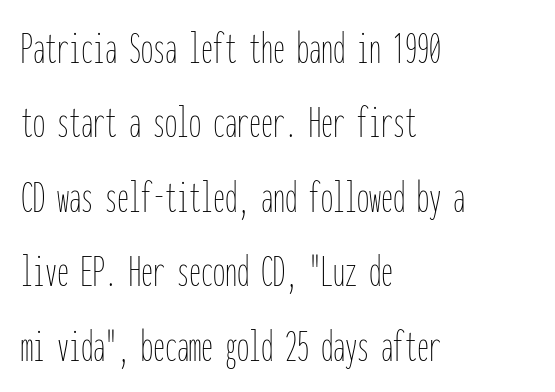
Q: Is the text bold? A: No.
Q: Is the text italic (slanted)? A: No, it is upright.
Q: Is the text underlined? A: No.
Q: How is the paragraph aligned? A: Left-aligned.
Q: Is the spacing between letters normal or unusually wide? A: Normal.
Q: Is the spacing between lines tight, normal or loose? A: Normal.
Q: Width (condensed, normal, or wide)? A: Condensed.
Q: Stroke contrast? A: Low.
Q: x-height? A: Medium.
Q: Monospaced? A: Yes.
